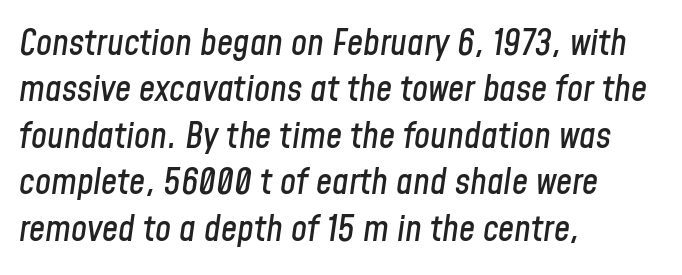
Q: Is the text italic (slanted)? A: Yes, it leans right by about 8 degrees.
Q: Is the text underlined? A: No.
Q: How is the paragraph aligned? A: Left-aligned.
Q: Is the spacing between letters normal or unusually wide? A: Normal.
Q: Is the spacing between lines tight, normal or loose? A: Normal.
Q: Width (condensed, normal, or wide)? A: Condensed.
Q: Stroke contrast? A: Low.
Q: x-height? A: Medium.
Q: Monospaced? A: No.
